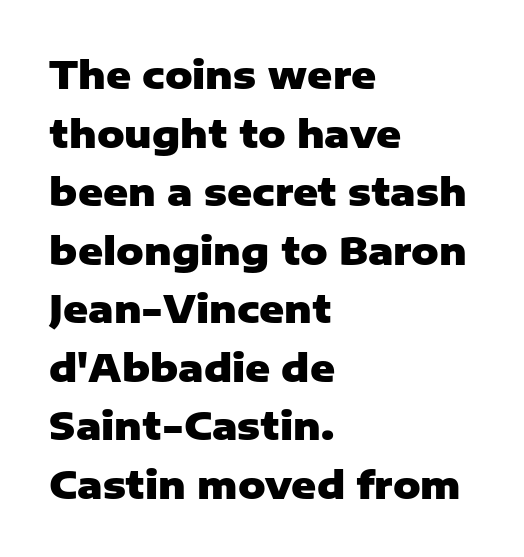
{"serif": "no", "italic": "no", "bold": "yes", "weight": "heavy", "width": "normal", "stroke_contrast": "low", "x_height": "medium", "monospaced": "no", "underline": "no", "align": "left", "line_spacing": "normal", "line_spacing_ratio": 1.54, "letter_spacing": "normal", "letter_spacing_em": 0.0, "glyph_px": 38}
